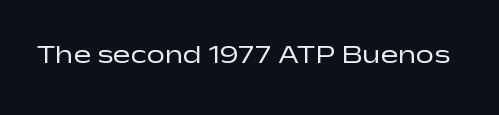
A roman cut, with each character standing at attention. Decoration check: the copy has no underline. The gaps between neighbouring characters are ordinary and unremarkable. Bold? No — there's no thickening of the strokes.
